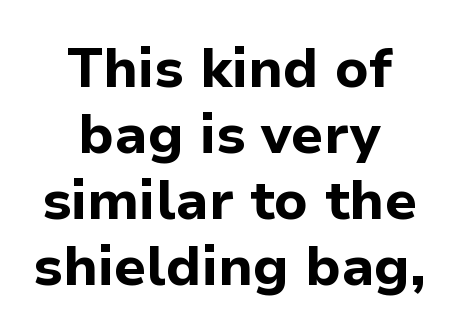
What kind of face is this? One without serifs — a sans. As a designer I'd log this as weight 700, bold. Short and long lines alike share a common midpoint. Posture: upright roman.
